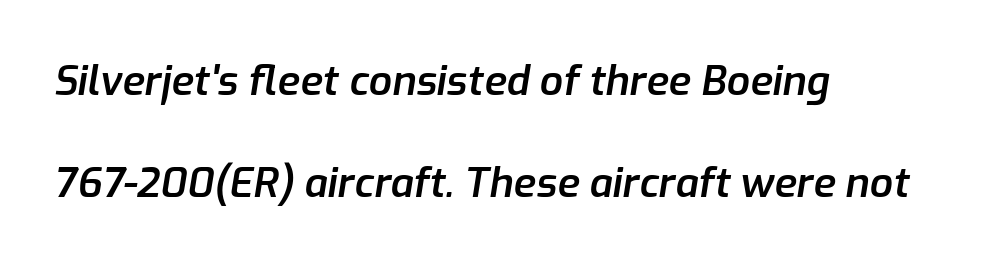
The image shows 41 px semibold type, italic (leaning right); set left-aligned, loose line spacing (2.48x), normal letter spacing, not underlined; low stroke contrast and a medium x-height.
